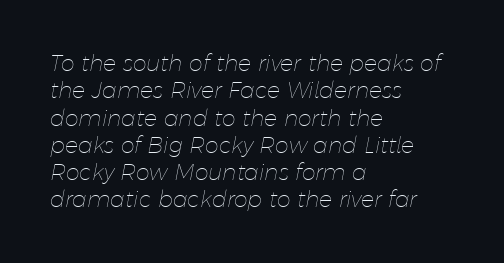
The image shows 22 px text type, italic (leaning right); set left-aligned, line spacing 1.24x, normal letter spacing, not underlined.
